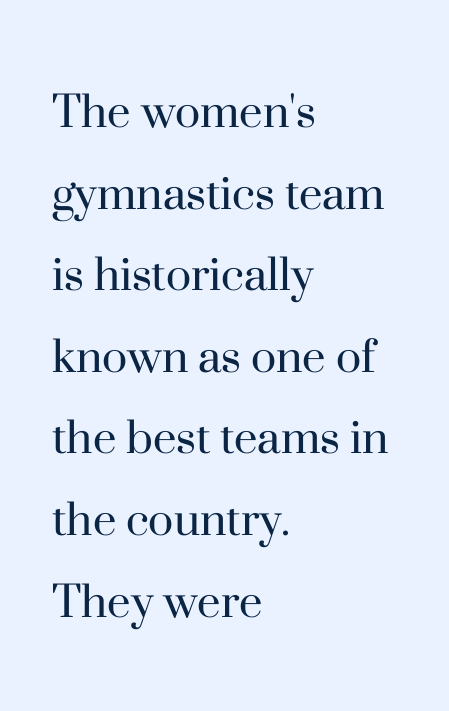
Is this a fixed-width face? No — the glyphs have proportional, varying widths. Posture: vertical. A quiet, ordinary-to-light weight characterises the typeface. The rows are spaced the way most documents space them. Leftover space on each line is placed entirely after the last word. Unmarked baselines from the first word to the last.
